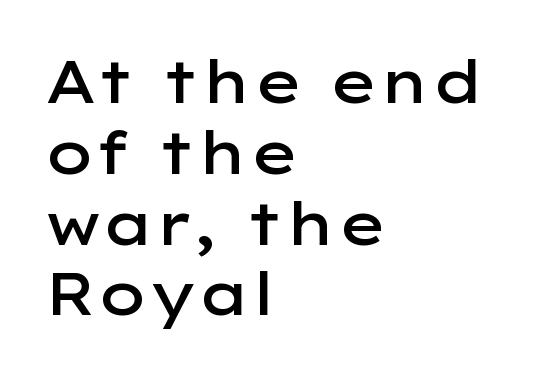
Q: Is the text bold? A: Semi-bold.
Q: Is the text italic (slanted)? A: No, it is upright.
Q: Is the typeface a serif or a sans-serif typeface? A: Sans-serif.
Q: Is the text underlined? A: No.
Q: How is the paragraph aligned? A: Left-aligned.
Q: Is the spacing between letters normal or unusually wide? A: Normal.
Q: Width (condensed, normal, or wide)? A: Wide.
Q: Stroke contrast? A: Low.
Q: x-height? A: Medium.
Q: Monospaced? A: No.
